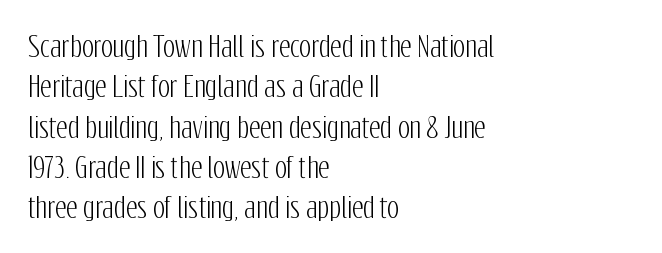
{"serif": "no", "italic": "no", "width": "condensed", "stroke_contrast": "low", "x_height": "medium", "monospaced": "no", "underline": "no", "align": "left", "line_spacing": "normal", "line_spacing_ratio": 1.44, "letter_spacing": "normal", "letter_spacing_em": 0.0, "glyph_px": 28}
